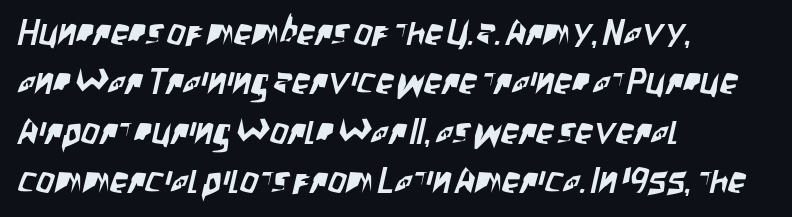
In terms of letterform style, serifs are entirely absent. A typesetter would call this proportional, since set widths differ per character. How are the letters spaced? Ordinarily, with no added tracking. Typeset ragged right — the left edge is the straight one. A clean baseline with only descenders dipping below it. Rows of type keep a routine distance in the vertical direction.
